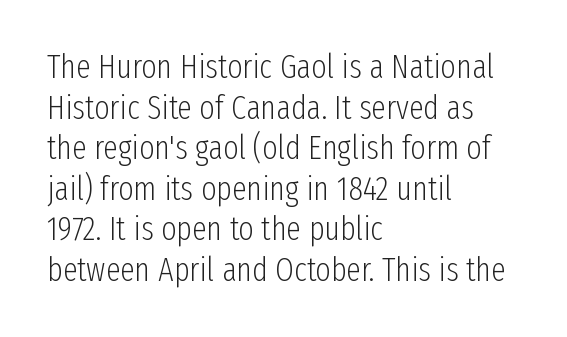
Q: Is the text bold? A: No.
Q: Is the text italic (slanted)? A: No, it is upright.
Q: Is the typeface a serif or a sans-serif typeface? A: Sans-serif.
Q: Is the text underlined? A: No.
Q: How is the paragraph aligned? A: Left-aligned.
Q: Is the spacing between letters normal or unusually wide? A: Normal.
Q: Width (condensed, normal, or wide)? A: Condensed.
Q: Stroke contrast? A: Low.
Q: x-height? A: Medium.
Q: Monospaced? A: No.
